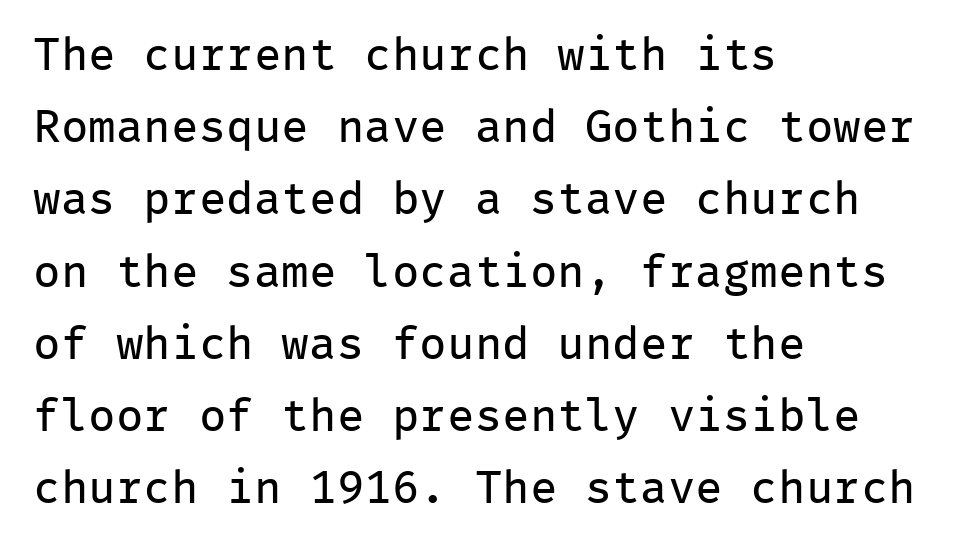
When letters stand straight like this, we call the style roman or upright. The rendering shows plain stroke endings on the letterforms — a sans-serif design. Type without underlining. Left-aligned paragraph, ragged on the right. Observe the ordinary spacing: letters are neighbours, not strangers. Looks like terminal output: every glyph gets an equal slot.
